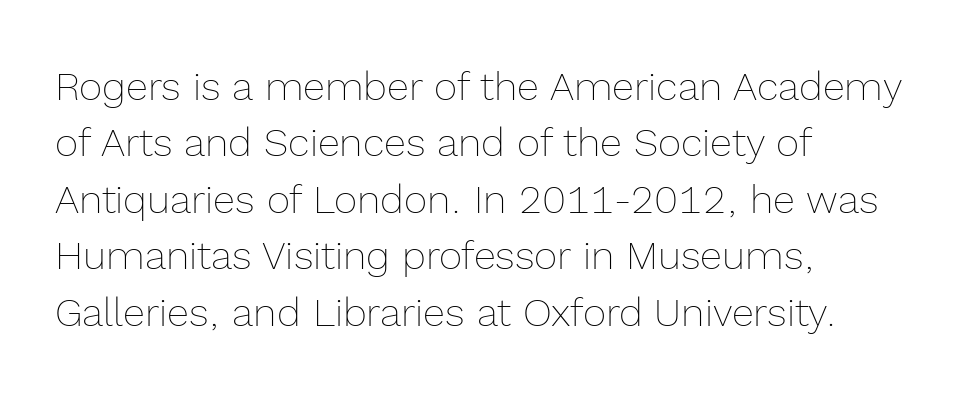
The words here are not underlined. Tall strokes in this sample are plumb rather than angled. Line starts are locked; line ends wander. The line-height multiplier appears to be the usual default. Is the letter spacing exaggerated? No — it looks like the ordinary default. The rendering uses natural spacing where letterforms have individual widths.
